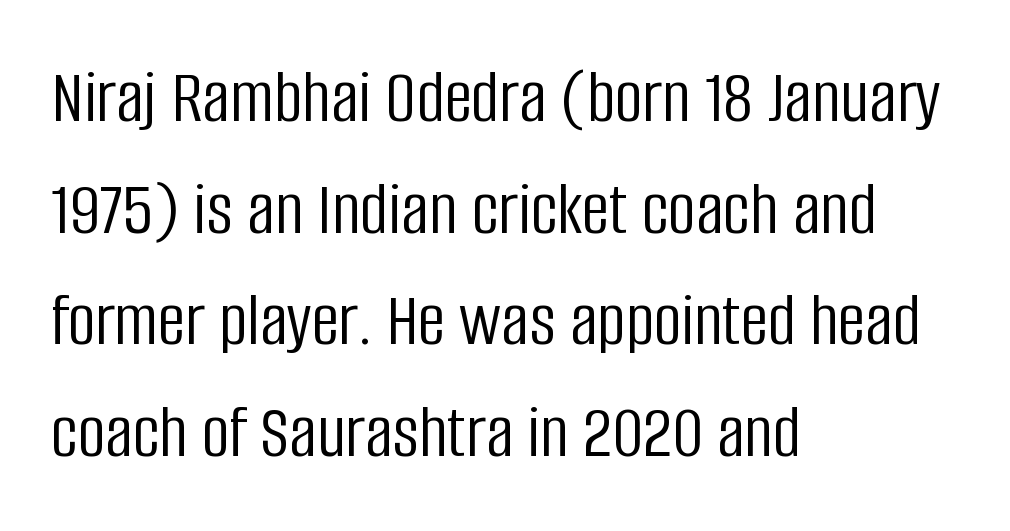
The image shows 77 px light, condensed sans-serif type, upright; set left-aligned, normal line spacing (1.45x), normal letter spacing, not underlined; low stroke contrast and a large x-height.
